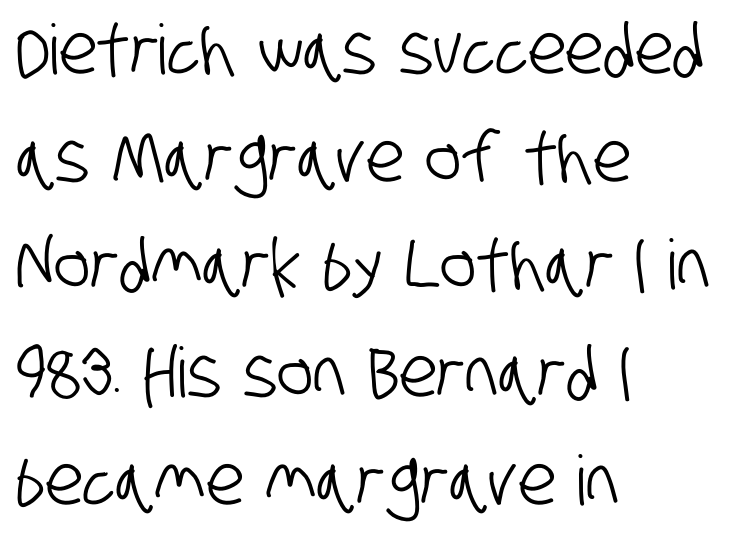
{"serif": "no", "width": "condensed", "stroke_contrast": "low", "x_height": "large", "monospaced": "no", "underline": "no", "align": "left", "line_spacing": "normal", "line_spacing_ratio": 1.56, "letter_spacing": "normal", "letter_spacing_em": 0.0, "glyph_px": 69}
